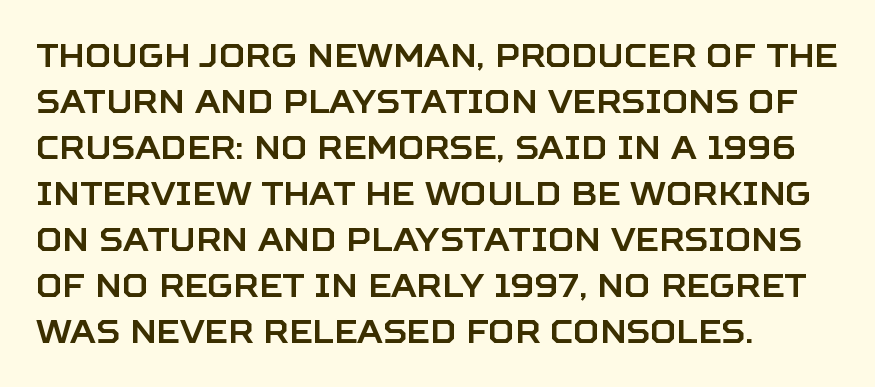
The setting favours the left margin, as ordinary paragraphs usually do. When letters stand straight like this, we call the style roman or upright. Look at the bottom of the vertical strokes: they stop flat, with no serifs. The face used here is proportionally spaced, like ordinary book or web type. What's the leading like? Ordinary, nothing unusual.
